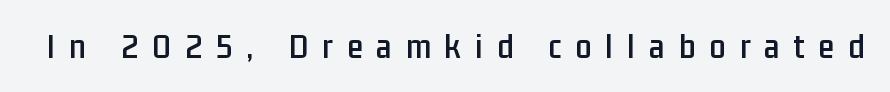
{"serif": "no", "italic": "no", "width": "condensed", "stroke_contrast": "low", "x_height": "medium", "monospaced": "no", "underline": "no", "letter_spacing": "wide", "letter_spacing_em": 0.39, "glyph_px": 36}
